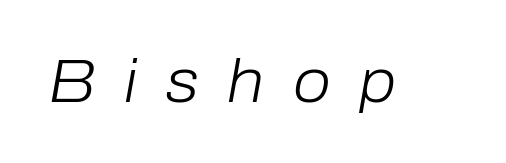
The string is rendered with underlining switched off. What stands out about the letter spacing? Its width — letters are far apart. Quick note: italic. Heft: none added — not bold. The letters advance in unequal steps, a hallmark of proportional type.
